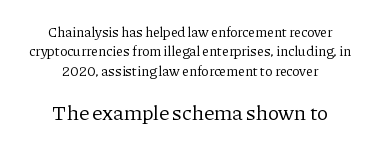
Q: Is the text bold? A: No.
Q: Is the text italic (slanted)? A: No, it is upright.
Q: Is the text underlined? A: No.
Q: How is the paragraph aligned? A: Centered.
Q: Is the spacing between letters normal or unusually wide? A: Normal.
Q: Is the spacing between lines tight, normal or loose? A: Normal.
Q: Which block of text is set in a larger size, the first (top) or the second (bottom)? A: The second (bottom) one.
